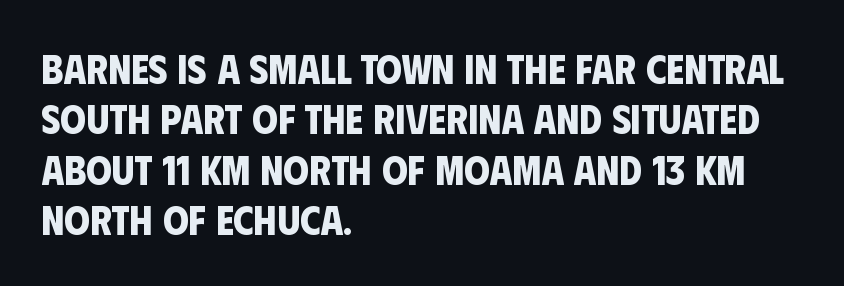
Q: Is the text bold? A: Yes.
Q: Is the typeface a serif or a sans-serif typeface? A: Sans-serif.
Q: Is the text underlined? A: No.
Q: How is the paragraph aligned? A: Left-aligned.
Q: Is the spacing between letters normal or unusually wide? A: Normal.
Q: Width (condensed, normal, or wide)? A: Condensed.
Q: Stroke contrast? A: Low.
Q: x-height? A: Large.
Q: Monospaced? A: No.
